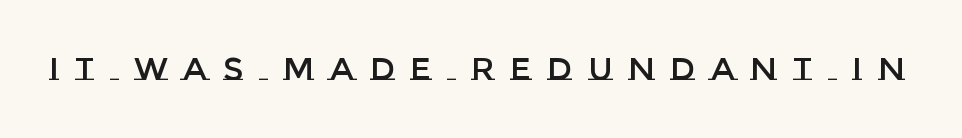
The image shows 32 px text type, upright; set unusually wide letter spacing (+0.49 em), not underlined; low stroke contrast and a large x-height.
